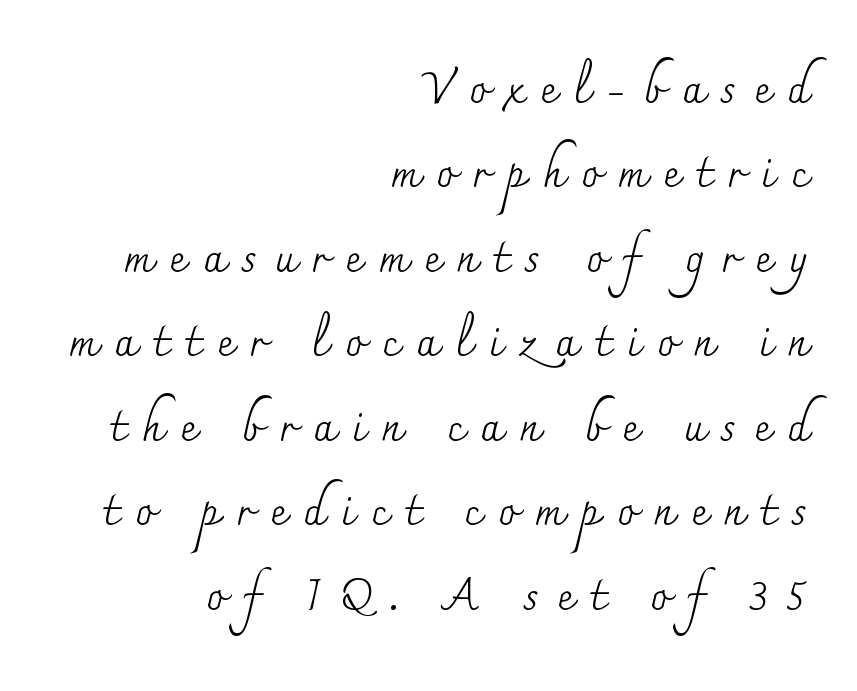
{"serif": "yes", "bold": "no", "weight": "regular", "width": "normal", "stroke_contrast": "medium", "x_height": "small", "monospaced": "no", "underline": "no", "align": "right", "line_spacing": "loose", "line_spacing_ratio": 1.92, "letter_spacing": "wide", "letter_spacing_em": 0.38, "glyph_px": 44}
